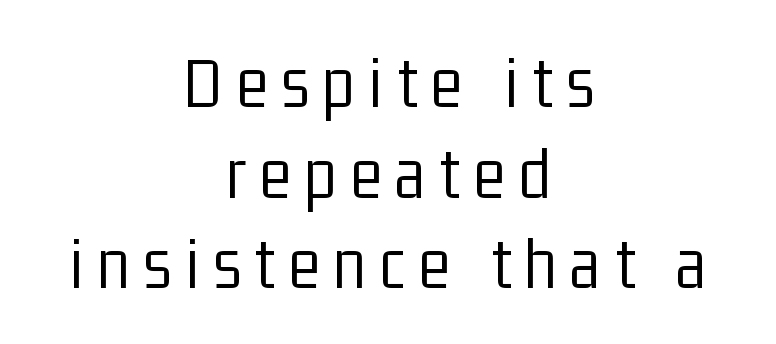
Short and long lines alike share a common midpoint. Each letter's strokes conclude bluntly, with no projecting serifs. Plain, unruled lines of type. Looks like regular typesetting: each glyph gets only the width it needs.
